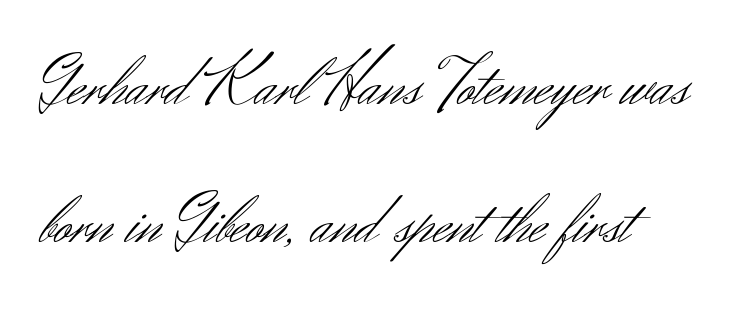
Q: Is the text bold? A: No.
Q: Is the text italic (slanted)? A: Yes.
Q: Is the typeface a serif or a sans-serif typeface? A: Sans-serif.
Q: Is the text underlined? A: No.
Q: How is the paragraph aligned? A: Left-aligned.
Q: Is the spacing between letters normal or unusually wide? A: Normal.
Q: Is the spacing between lines tight, normal or loose? A: Loose.
Q: Width (condensed, normal, or wide)? A: Normal.
Q: Stroke contrast? A: Medium.
Q: x-height? A: Small.
Q: Monospaced? A: No.
